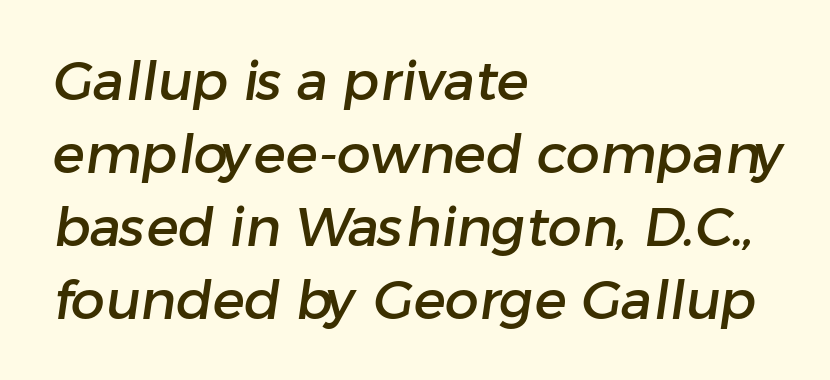
The image shows 54 px sans-serif type; set left-aligned, normal line spacing (1.35x), normal letter spacing, not underlined; low stroke contrast and a medium x-height.
